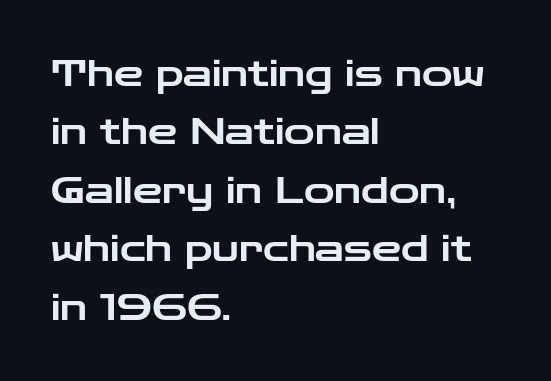
{"serif": "no", "italic": "no", "width": "wide", "stroke_contrast": "low", "x_height": "medium", "monospaced": "no", "underline": "no", "align": "left", "line_spacing": "normal", "line_spacing_ratio": 1.58, "letter_spacing": "normal", "letter_spacing_em": 0.0, "glyph_px": 37}
